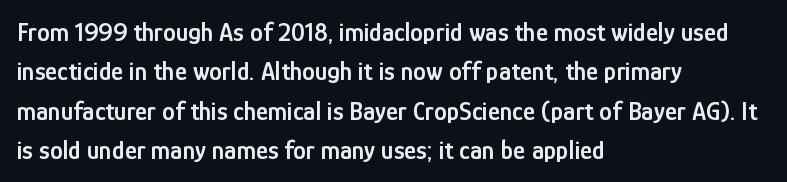
Q: Is the text bold? A: Semi-bold.
Q: Is the text italic (slanted)? A: No, it is upright.
Q: Is the text underlined? A: No.
Q: How is the paragraph aligned? A: Left-aligned.
Q: Is the spacing between letters normal or unusually wide? A: Normal.
Q: Is the spacing between lines tight, normal or loose? A: Normal.
